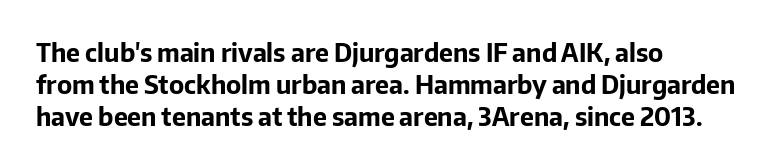
{"italic": "no", "bold": "yes", "underline": "no", "align": "left", "line_spacing": "normal", "line_spacing_ratio": 1.28, "letter_spacing": "normal", "letter_spacing_em": 0.0, "glyph_px": 25}
